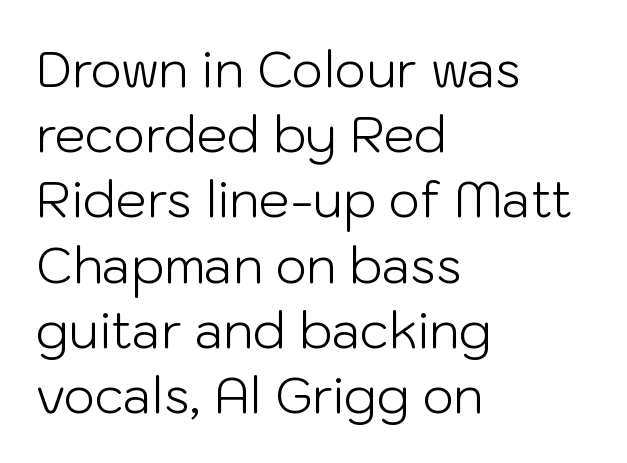
{"serif": "no", "italic": "no", "bold": "no", "weight": "light", "width": "normal", "stroke_contrast": "low", "x_height": "medium", "monospaced": "no", "underline": "no", "align": "left", "line_spacing": "normal", "line_spacing_ratio": 1.33, "letter_spacing": "normal", "letter_spacing_em": 0.0, "glyph_px": 49}
